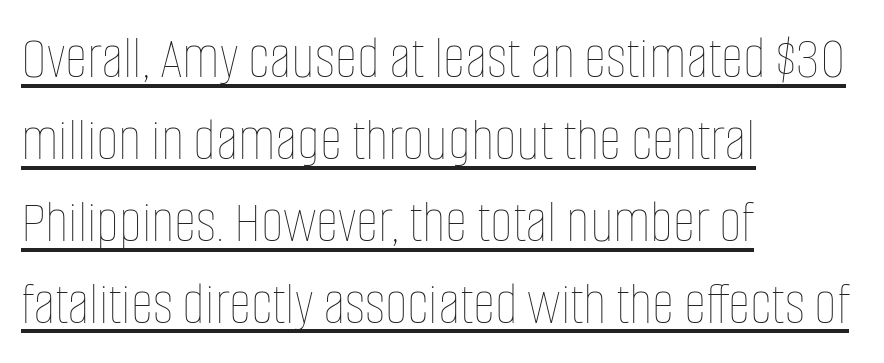
The passage shown is typed in a proportional face where columns would drift. Quick note: underline on. What's the leading like? Ordinary, nothing unusual. Short and long lines alike share a common starting point at left. When letters stand straight like this, we call the style roman or upright.
